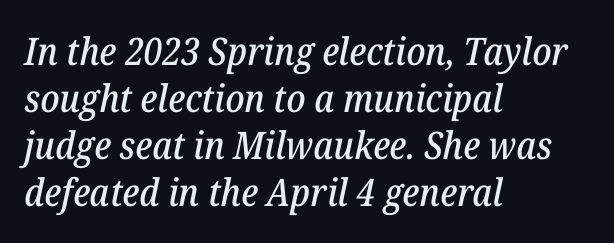
Q: Is the text italic (slanted)? A: Yes, it leans right by about 12 degrees.
Q: Is the typeface a serif or a sans-serif typeface? A: Serif.
Q: Is the text underlined? A: No.
Q: How is the paragraph aligned? A: Left-aligned.
Q: Is the spacing between letters normal or unusually wide? A: Normal.
Q: Width (condensed, normal, or wide)? A: Normal.
Q: Stroke contrast? A: Low.
Q: x-height? A: Medium.
Q: Monospaced? A: No.
